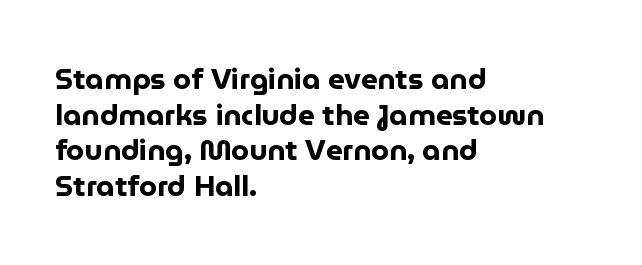
The image shows 29 px bold sans-serif type, upright; set left-aligned, line spacing 1.23x, normal letter spacing, not underlined; low stroke contrast and a medium x-height.
